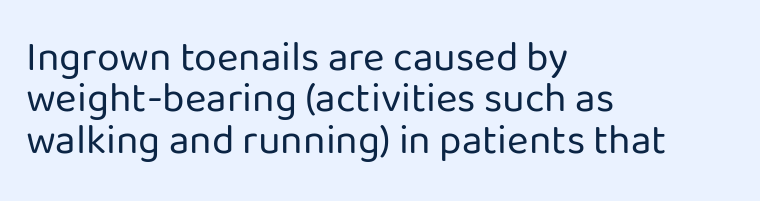
The image shows 41 px regular-weight sans-serif type, upright; set left-aligned, tight line spacing (1.01x), normal letter spacing, not underlined; low stroke contrast and a medium x-height.
